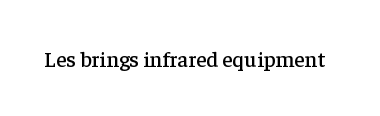
{"italic": "no", "underline": "no", "letter_spacing": "normal", "letter_spacing_em": 0.0, "glyph_px": 22}
